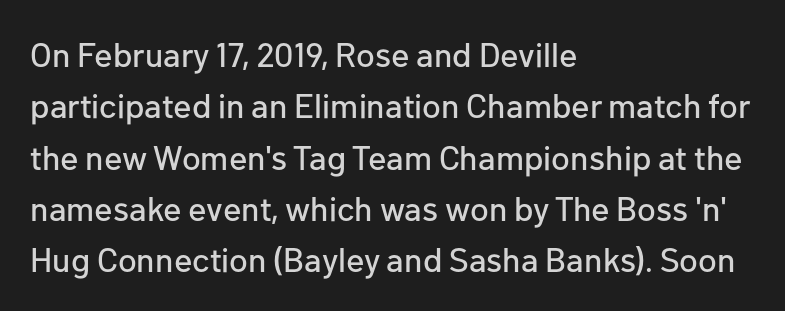
The image shows 34 px sans-serif type, upright; set left-aligned, normal line spacing (1.51x), normal letter spacing, not underlined; low stroke contrast and a medium x-height.
